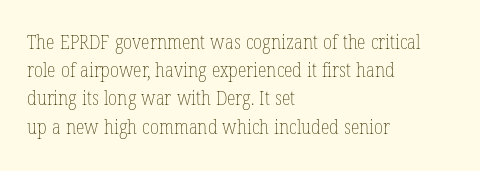
Nobody drew a line under any word here. When letters stand straight like this, we call the style roman or upright. The lines sit at an ordinary, default distance from one another. Summary of weight: not heavy and not bold.
